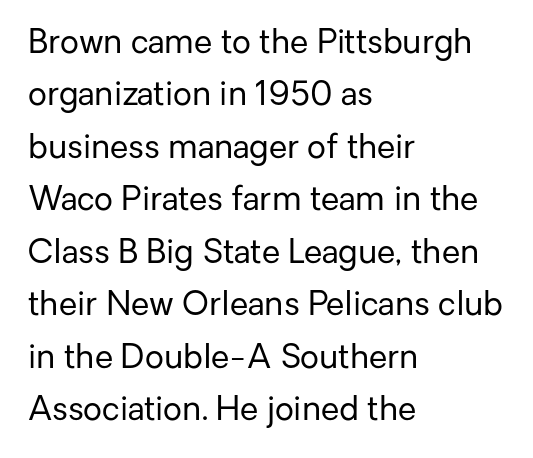
Q: Is the text bold? A: No.
Q: Is the text italic (slanted)? A: No, it is upright.
Q: Is the typeface a serif or a sans-serif typeface? A: Sans-serif.
Q: Is the text underlined? A: No.
Q: How is the paragraph aligned? A: Left-aligned.
Q: Is the spacing between letters normal or unusually wide? A: Normal.
Q: Is the spacing between lines tight, normal or loose? A: Normal.
Q: Width (condensed, normal, or wide)? A: Normal.
Q: Stroke contrast? A: Low.
Q: x-height? A: Medium.
Q: Monospaced? A: No.
